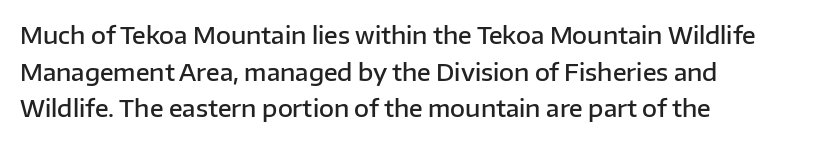
Q: Is the text bold? A: Semi-bold.
Q: Is the text italic (slanted)? A: No, it is upright.
Q: Is the text underlined? A: No.
Q: How is the paragraph aligned? A: Left-aligned.
Q: Is the spacing between letters normal or unusually wide? A: Normal.
Q: Is the spacing between lines tight, normal or loose? A: Normal.
